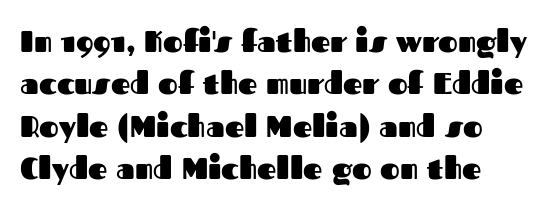
Q: Is the text bold? A: Yes.
Q: Is the text italic (slanted)? A: No, it is upright.
Q: Is the typeface a serif or a sans-serif typeface? A: Sans-serif.
Q: Is the text underlined? A: No.
Q: How is the paragraph aligned? A: Left-aligned.
Q: Is the spacing between letters normal or unusually wide? A: Normal.
Q: Is the spacing between lines tight, normal or loose? A: Normal.
Q: Width (condensed, normal, or wide)? A: Normal.
Q: Stroke contrast? A: Medium.
Q: x-height? A: Medium.
Q: Monospaced? A: No.
